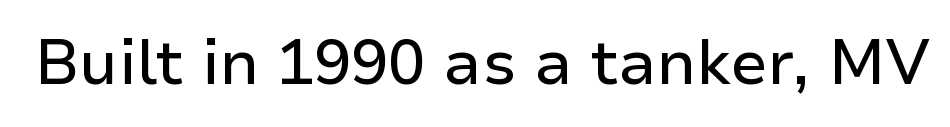
{"serif": "no", "italic": "no", "width": "normal", "stroke_contrast": "low", "x_height": "medium", "monospaced": "no", "underline": "no", "letter_spacing": "normal", "letter_spacing_em": 0.0, "glyph_px": 62}
